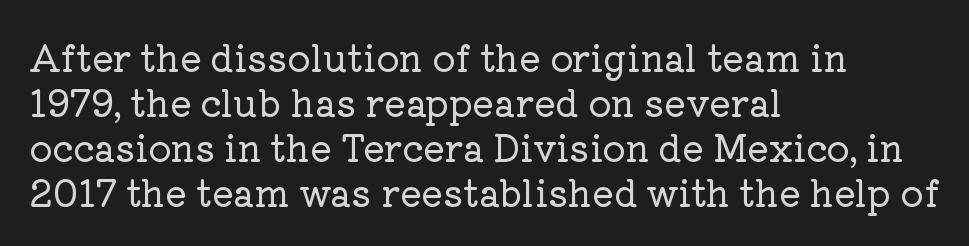
{"serif": "yes", "italic": "no", "width": "normal", "stroke_contrast": "low", "x_height": "medium", "monospaced": "no", "underline": "no", "align": "left", "line_spacing": "normal", "line_spacing_ratio": 1.25, "letter_spacing": "normal", "letter_spacing_em": 0.0, "glyph_px": 36}
